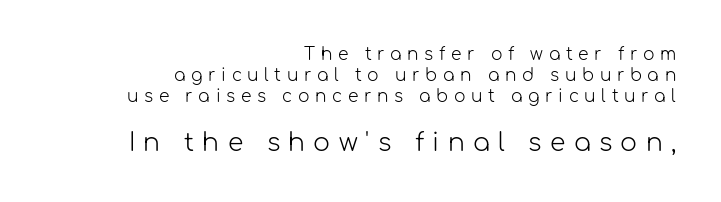
{"italic": "no", "bold": "no", "underline": "no", "align": "right", "line_spacing_ratio": 1.23, "letter_spacing": "wide", "letter_spacing_em": 0.33, "larger_block": "second", "size_ratio": 1.47, "glyph_px": 25}
